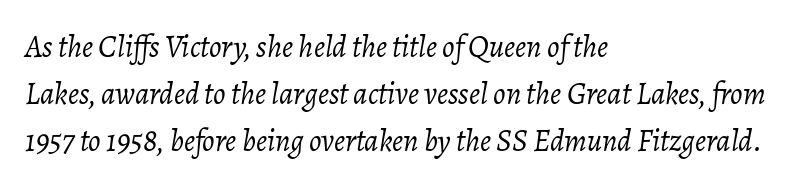
Compared with typical body copy, the letter spacing here is the same. No heavy texture on the line: the type isn't bold. Character widths vary here, with narrow letters taking less room than wide ones. The vertical gap from one line to the next is medium.
